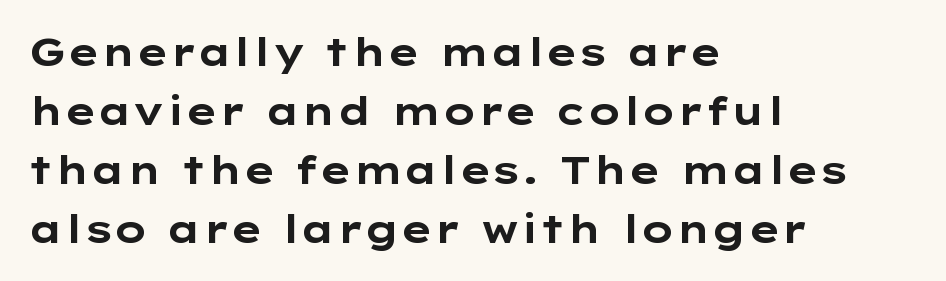
Here the glyphs are tracked normally, forming tight word shapes. It's the straight-up-and-down kind of type. The sample has been set heavy, in full bold. Here the designer chose a conventional face with non-uniform glyph widths. Regular leading. Letters rest on an invisible, unmarked baseline.
